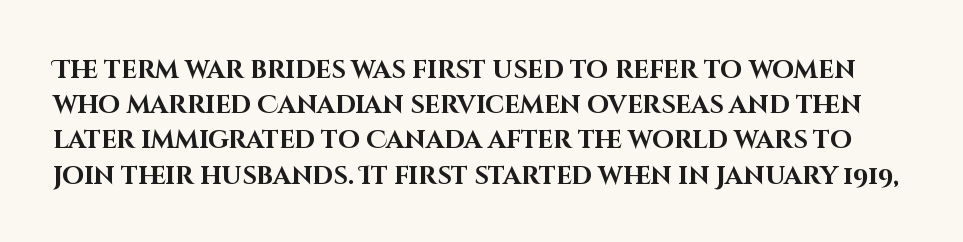
Each glyph is drawn with heavy, bold strokes. It's the straight-up-and-down kind of type. This sample uses plain, unmodified letter spacing. Honestly, there is no underline to notice here at all. Vertical spacing — default.
